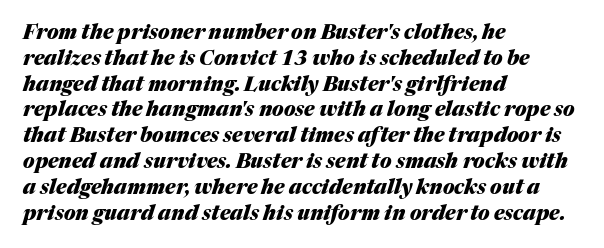
Q: Is the text bold? A: Yes.
Q: Is the text italic (slanted)? A: Yes, it leans right by about 17 degrees.
Q: Is the text underlined? A: No.
Q: How is the paragraph aligned? A: Left-aligned.
Q: Is the spacing between letters normal or unusually wide? A: Normal.
Q: Is the spacing between lines tight, normal or loose? A: Normal.
